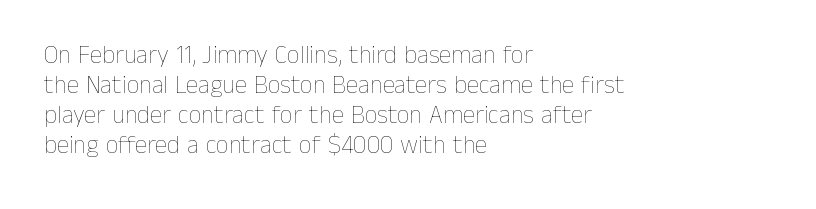
The image shows 25 px text type, upright; set left-aligned, line spacing 1.2x, normal letter spacing, not underlined.
